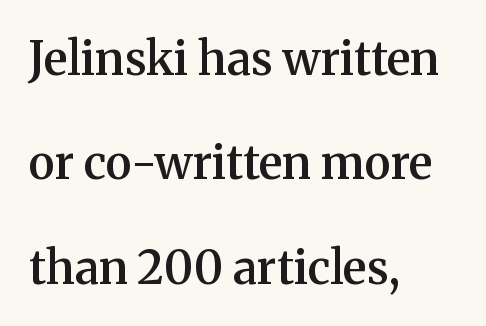
{"serif": "yes", "italic": "no", "bold": "semi", "weight": "semibold", "width": "normal", "stroke_contrast": "medium", "x_height": "medium", "monospaced": "no", "underline": "no", "align": "left", "line_spacing": "loose", "line_spacing_ratio": 2.27, "letter_spacing": "normal", "letter_spacing_em": 0.0, "glyph_px": 46}
